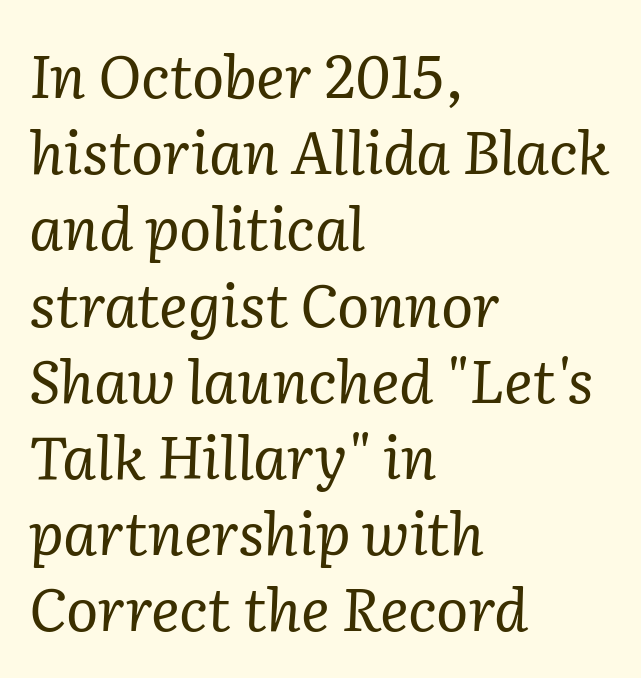
{"serif": "yes", "italic": "yes", "lean": "right", "slant_degrees": 2, "bold": "no", "weight": "regular", "width": "normal", "stroke_contrast": "low", "x_height": "medium", "monospaced": "no", "underline": "no", "align": "left", "line_spacing": "normal", "line_spacing_ratio": 1.27, "letter_spacing": "normal", "letter_spacing_em": 0.0, "glyph_px": 60}
